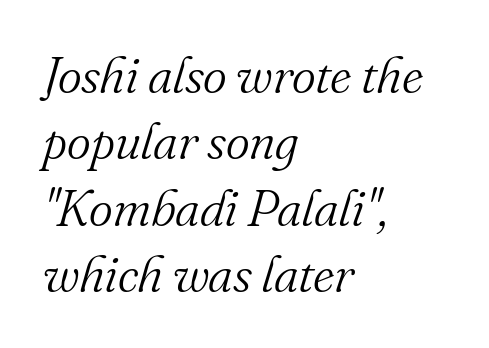
Only glyphs here, with clear space below each row. Type style note: has serifs. These lines keep a tight, regular rhythm from letter to letter. Emphasis-style slanted type is in use. Think of a printed novel: that variable character pitch is what you see here. One-word summary of the alignment: left.
